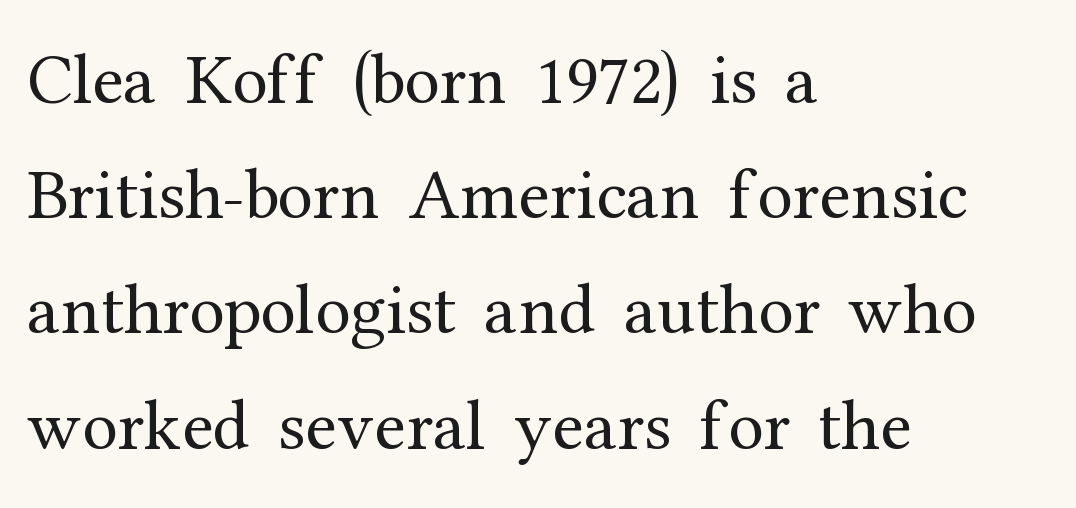
Q: Is the text bold? A: No.
Q: Is the text italic (slanted)? A: No, it is upright.
Q: Is the typeface a serif or a sans-serif typeface? A: Serif.
Q: Is the text underlined? A: No.
Q: How is the paragraph aligned? A: Left-aligned.
Q: Is the spacing between letters normal or unusually wide? A: Normal.
Q: Is the spacing between lines tight, normal or loose? A: Normal.
Q: Width (condensed, normal, or wide)? A: Normal.
Q: Stroke contrast? A: Medium.
Q: x-height? A: Medium.
Q: Monospaced? A: No.
